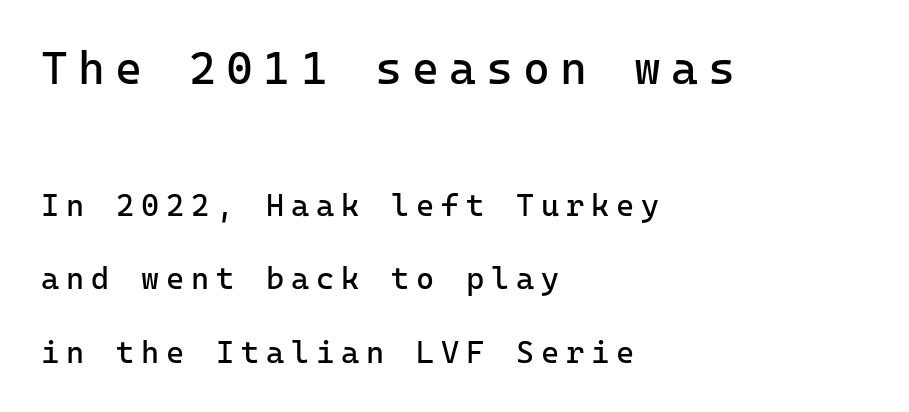
Q: Is the text bold? A: No.
Q: Is the text italic (slanted)? A: No, it is upright.
Q: Is the typeface a serif or a sans-serif typeface? A: Sans-serif.
Q: Is the text underlined? A: No.
Q: How is the paragraph aligned? A: Left-aligned.
Q: Is the spacing between letters normal or unusually wide? A: Unusually wide.
Q: Is the spacing between lines tight, normal or loose? A: Loose.
Q: Which block of text is set in a larger size, the first (top) or the second (bottom)? A: The first (top) one.
Q: Width (condensed, normal, or wide)? A: Normal.
Q: Stroke contrast? A: Low.
Q: x-height? A: Medium.
Q: Monospaced? A: Yes.
